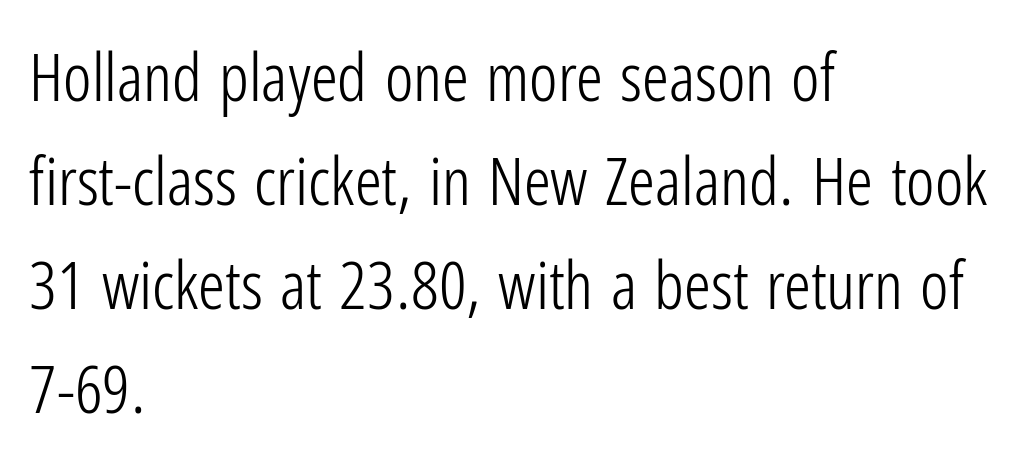
Q: Is the text bold? A: No.
Q: Is the text italic (slanted)? A: No, it is upright.
Q: Is the typeface a serif or a sans-serif typeface? A: Sans-serif.
Q: Is the text underlined? A: No.
Q: How is the paragraph aligned? A: Left-aligned.
Q: Is the spacing between letters normal or unusually wide? A: Normal.
Q: Is the spacing between lines tight, normal or loose? A: Normal.
Q: Width (condensed, normal, or wide)? A: Condensed.
Q: Stroke contrast? A: Low.
Q: x-height? A: Medium.
Q: Monospaced? A: No.
